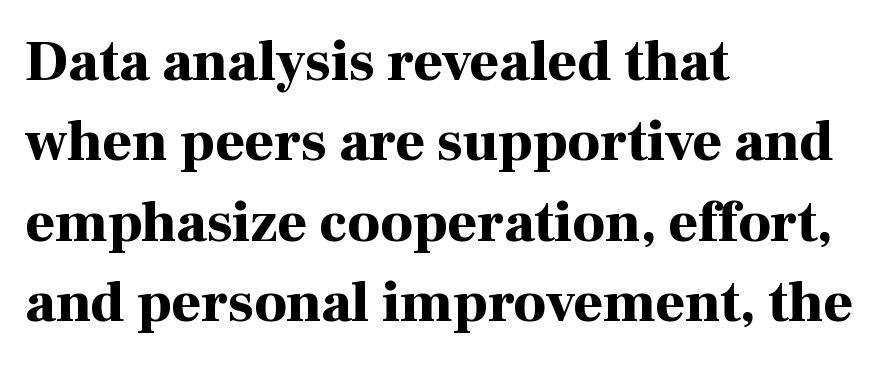
The paragraph shown leans on its left margin. Unlike italic type, these characters show no tilt at all. Students, note that the glyphs here touch the page at normal intervals. Set as a true bold cut, around the 700 mark.
